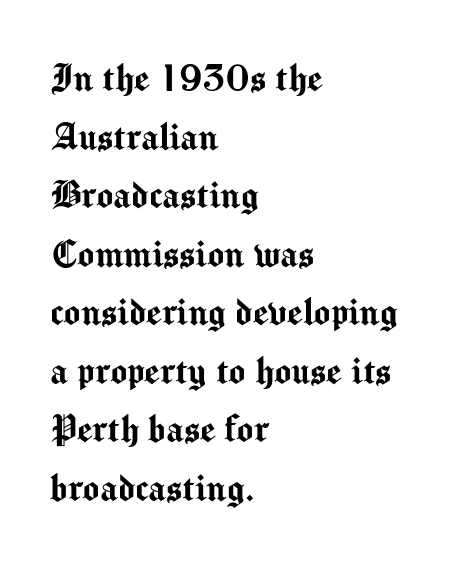
Q: Is the text italic (slanted)? A: No, it is upright.
Q: Is the typeface a serif or a sans-serif typeface? A: Sans-serif.
Q: Is the text underlined? A: No.
Q: How is the paragraph aligned? A: Left-aligned.
Q: Is the spacing between letters normal or unusually wide? A: Normal.
Q: Is the spacing between lines tight, normal or loose? A: Normal.
Q: Width (condensed, normal, or wide)? A: Normal.
Q: Stroke contrast? A: Medium.
Q: x-height? A: Medium.
Q: Monospaced? A: No.
